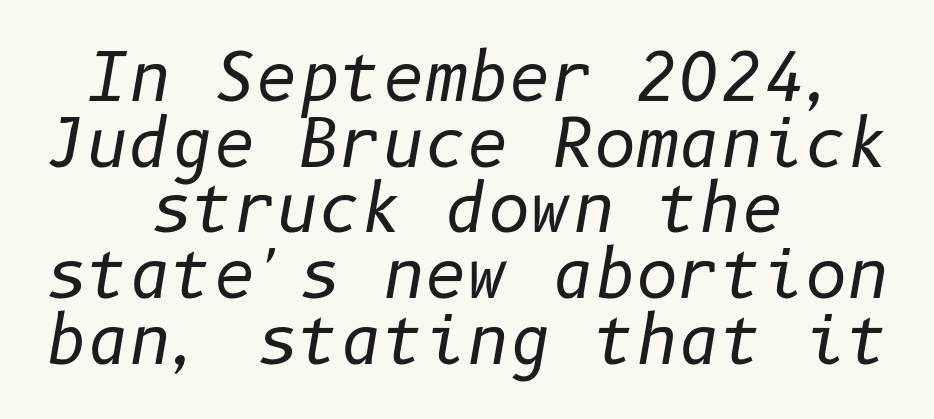
Q: Is the text bold? A: No.
Q: Is the text italic (slanted)? A: Yes, it leans right by about 10 degrees.
Q: Is the text underlined? A: No.
Q: How is the paragraph aligned? A: Centered.
Q: Is the spacing between letters normal or unusually wide? A: Normal.
Q: Is the spacing between lines tight, normal or loose? A: Tight.
Q: Width (condensed, normal, or wide)? A: Normal.
Q: Stroke contrast? A: Low.
Q: x-height? A: Medium.
